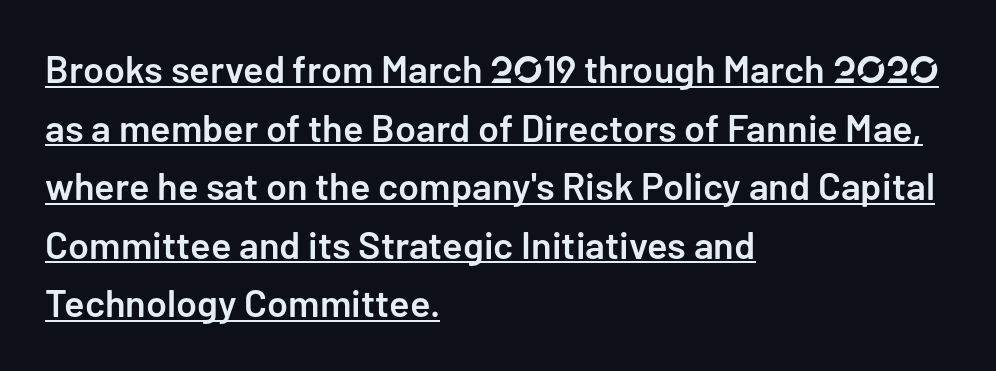
{"serif": "no", "italic": "no", "bold": "semi", "weight": "semibold", "width": "normal", "stroke_contrast": "low", "x_height": "medium", "monospaced": "no", "underline": "yes", "align": "left", "line_spacing": "normal", "line_spacing_ratio": 1.54, "letter_spacing": "normal", "letter_spacing_em": 0.0, "glyph_px": 38}
